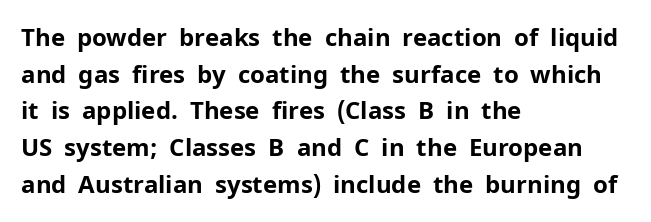
The image shows 24 px bold type, upright; set left-aligned, normal line spacing (1.53x), normal letter spacing, not underlined.
